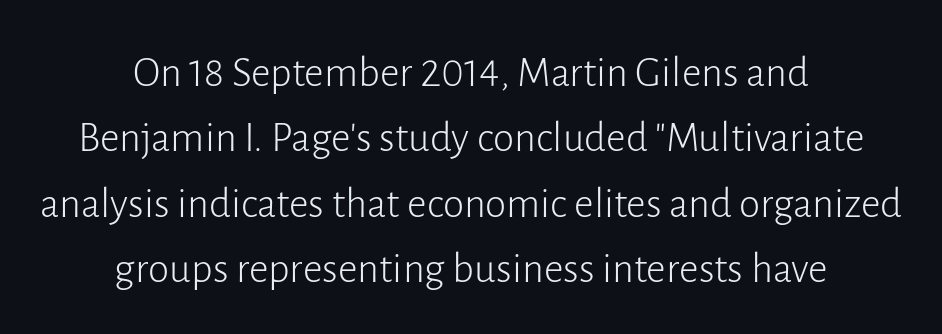
{"serif": "no", "italic": "no", "bold": "no", "weight": "light", "width": "normal", "stroke_contrast": "low", "x_height": "medium", "monospaced": "no", "underline": "no", "align": "center", "line_spacing": "normal", "line_spacing_ratio": 1.52, "letter_spacing": "normal", "letter_spacing_em": 0.0, "glyph_px": 43}
